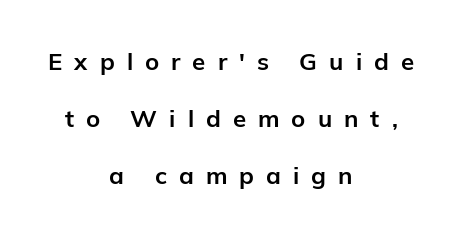
A dark, heavy texture on the line: the type is bold. The typesetter chose a symmetrical, centered arrangement here. Compared with typical body copy, the letter spacing here is much looser. Letters rest on an invisible, unmarked baseline. How would I describe the line gaps? Wide and relaxed. The specimen reads as upright at a glance.
